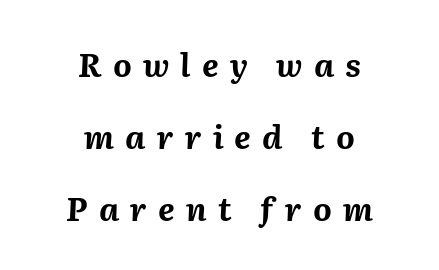
Q: Is the text bold? A: Yes.
Q: Is the text italic (slanted)? A: Yes, it leans right by about 2 degrees.
Q: Is the text underlined? A: No.
Q: How is the paragraph aligned? A: Centered.
Q: Is the spacing between letters normal or unusually wide? A: Unusually wide.
Q: Is the spacing between lines tight, normal or loose? A: Loose.
Q: Width (condensed, normal, or wide)? A: Normal.
Q: Stroke contrast? A: Medium.
Q: x-height? A: Medium.
Q: Monospaced? A: No.
